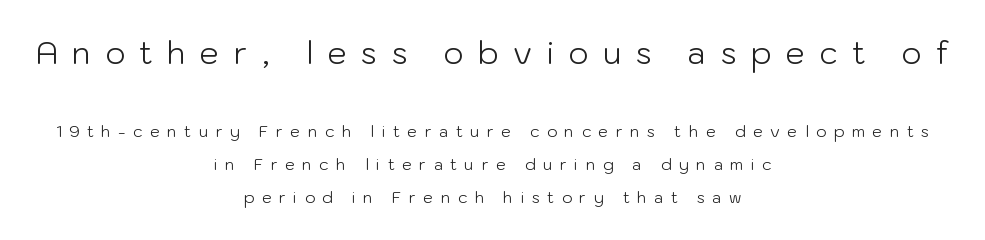
Style check: upright. A student would call this center alignment; a typographer would say set centered. Do the characters align in a grid? No, the font is proportional. Here the first block reads like a headline and the second like body copy.
